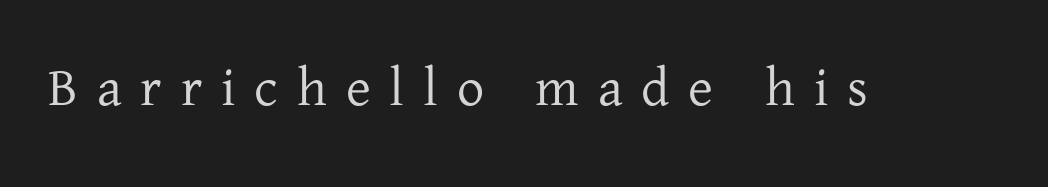
Q: Is the text bold? A: No.
Q: Is the text italic (slanted)? A: No, it is upright.
Q: Is the typeface a serif or a sans-serif typeface? A: Serif.
Q: Is the text underlined? A: No.
Q: Is the spacing between letters normal or unusually wide? A: Unusually wide.
Q: Width (condensed, normal, or wide)? A: Normal.
Q: Stroke contrast? A: Low.
Q: x-height? A: Medium.
Q: Monospaced? A: No.
